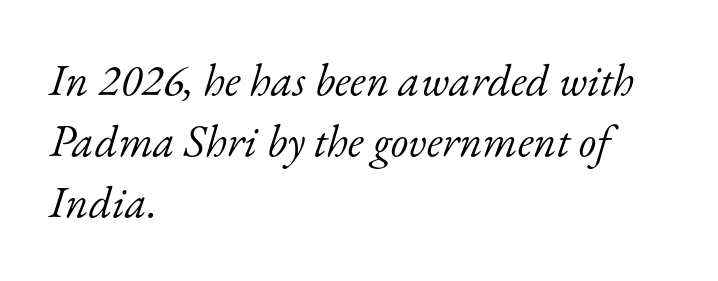
The image shows 45 px light serif type, italic (leaning right); set left-aligned, normal line spacing (1.36x), normal letter spacing, not underlined; low stroke contrast and a small x-height.
